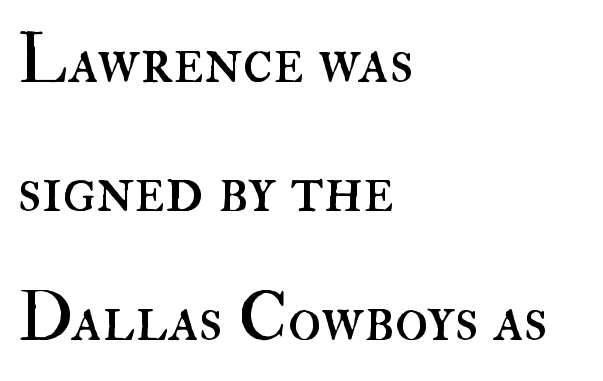
Each letter keeps its own natural width here, so spacing adapts to shape. Stems here are at most as thick as an everyday book face. Notice how the passage keeps a crisp vertical edge on the left only. Quick note: not italic, upright. Line spacing here is loose.
